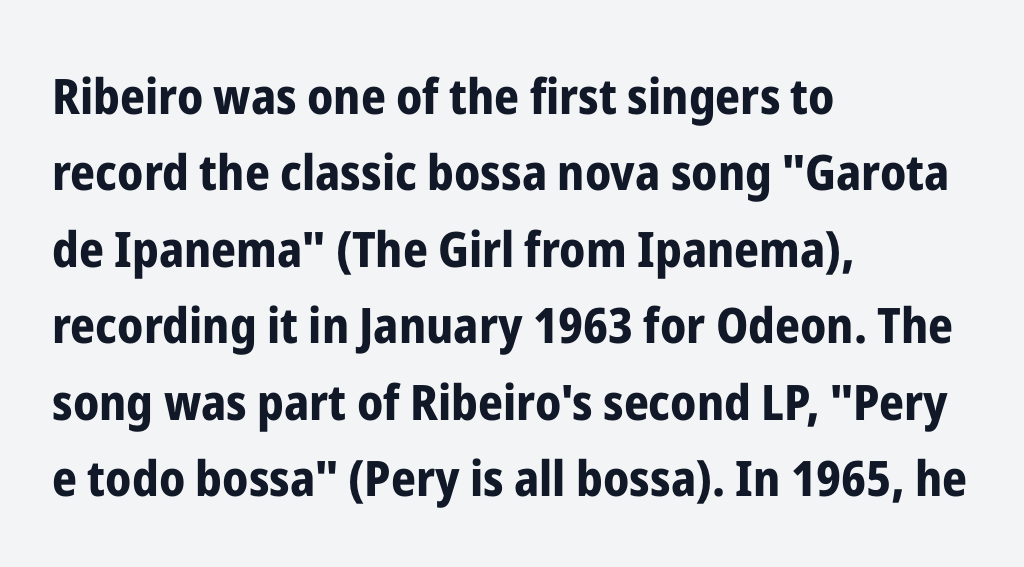
Each line starts at the same left margin while the right side varies. The block of text has a typical density, with ordinary space between rows. Words float on clear page, feet unadorned. Italic: no, the glyphs are upright roman. Font category for this specimen: sans-serif.
